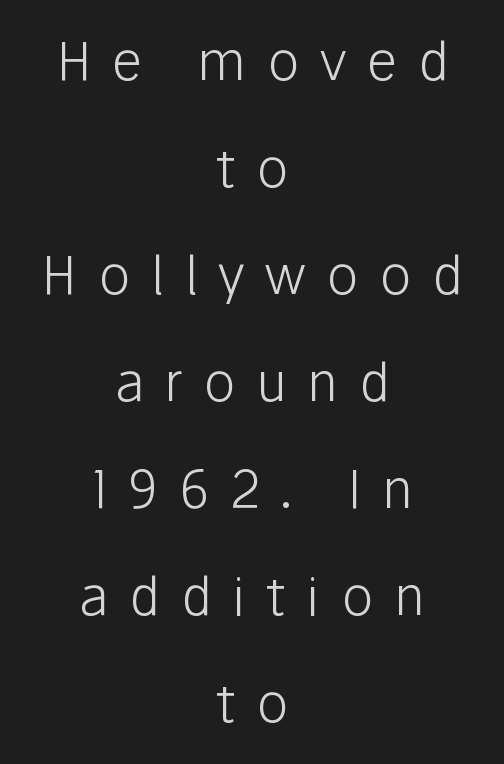
{"serif": "no", "italic": "no", "bold": "no", "weight": "light", "width": "normal", "stroke_contrast": "low", "x_height": "medium", "monospaced": "no", "underline": "no", "align": "center", "line_spacing": "loose", "line_spacing_ratio": 2.02, "letter_spacing": "wide", "letter_spacing_em": 0.39, "glyph_px": 53}
